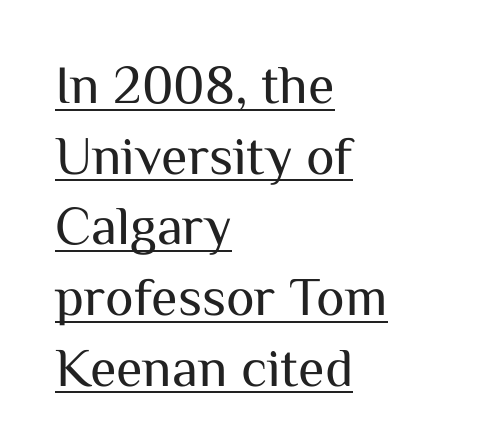
{"serif": "no", "italic": "no", "bold": "no", "weight": "regular", "width": "normal", "stroke_contrast": "medium", "x_height": "medium", "monospaced": "no", "underline": "yes", "align": "left", "line_spacing": "normal", "line_spacing_ratio": 1.31, "letter_spacing": "normal", "letter_spacing_em": 0.0, "glyph_px": 54}
